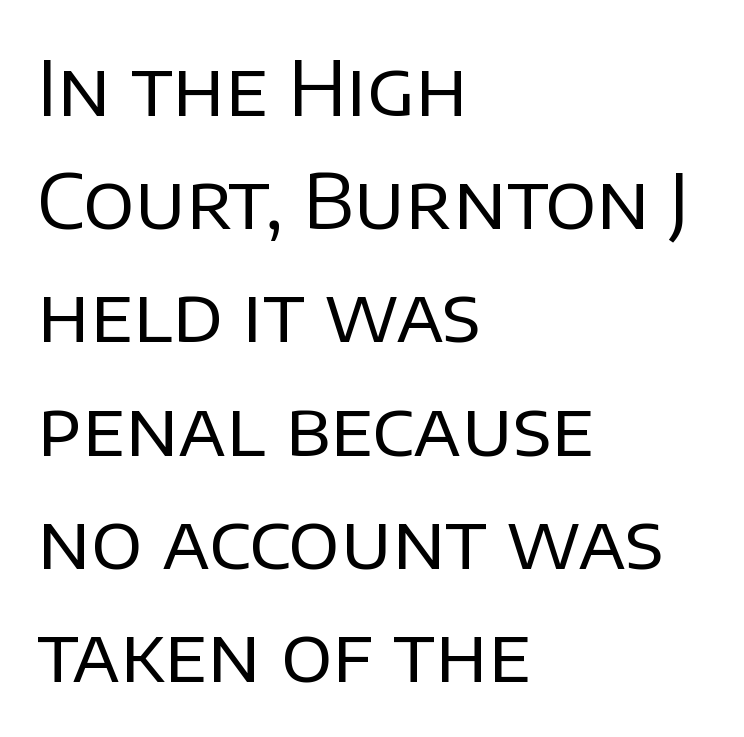
Q: Is the text bold? A: No.
Q: Is the text italic (slanted)? A: No, it is upright.
Q: Is the typeface a serif or a sans-serif typeface? A: Sans-serif.
Q: Is the text underlined? A: No.
Q: How is the paragraph aligned? A: Left-aligned.
Q: Is the spacing between letters normal or unusually wide? A: Normal.
Q: Is the spacing between lines tight, normal or loose? A: Normal.
Q: Width (condensed, normal, or wide)? A: Normal.
Q: Stroke contrast? A: Low.
Q: x-height? A: Large.
Q: Monospaced? A: No.
